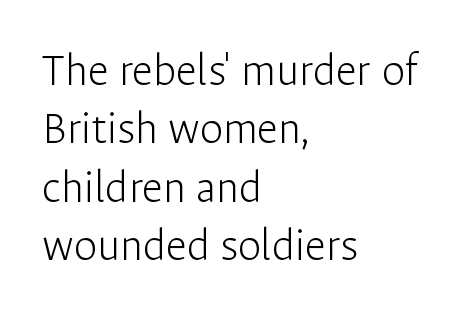
One-word summary of the alignment: left. Is the type heavy? It reads as light-to-regular instead. Ascenders rise straight up at ninety degrees. The zone under the glyphs is completely vacant.
